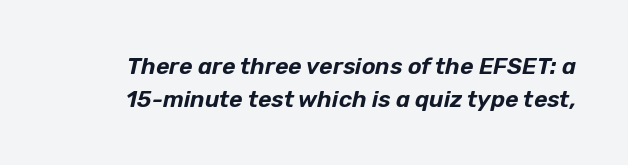
The image shows 23 px text type, italic (leaning right); set normal line spacing (1.42x), normal letter spacing, not underlined.
